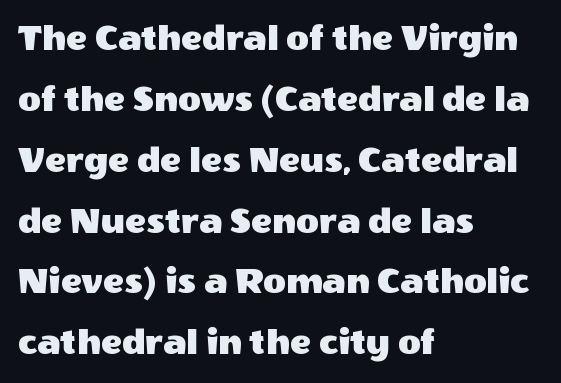
Compared with typical paragraphs, the rows here are spaced about the same. The lettering stays uniformly vertical, giving the passage a roman look. Observe the ordinary spacing: letters are neighbours, not strangers. Words float on clear page, feet unadorned. Looks like regular typesetting: each glyph gets only the width it needs.
